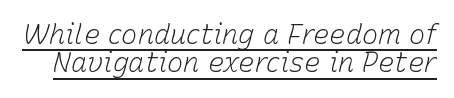
Inter-character spacing is left at the font's built-in metrics. Stroke mass is kept to a normal reading level or below. The words here are underlined. Successive baselines arrive quickly, one right under another. The passage shown leans; its letterforms are oblique.
